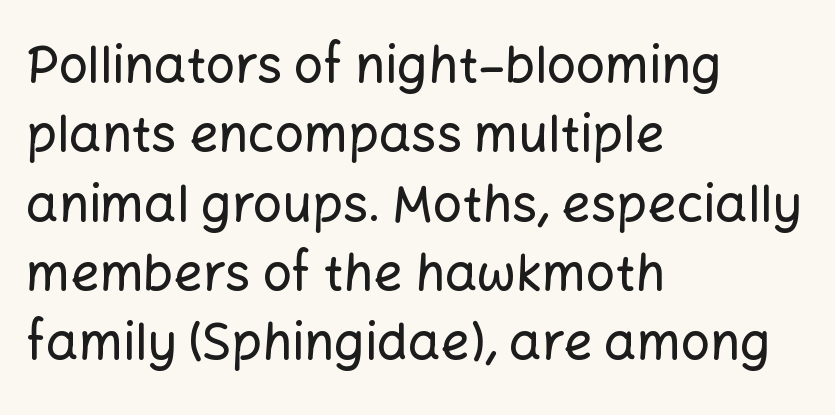
Q: Is the text italic (slanted)? A: No, it is upright.
Q: Is the typeface a serif or a sans-serif typeface? A: Sans-serif.
Q: Is the text underlined? A: No.
Q: How is the paragraph aligned? A: Left-aligned.
Q: Is the spacing between letters normal or unusually wide? A: Normal.
Q: Is the spacing between lines tight, normal or loose? A: Normal.
Q: Width (condensed, normal, or wide)? A: Normal.
Q: Stroke contrast? A: Low.
Q: x-height? A: Medium.
Q: Monospaced? A: No.
